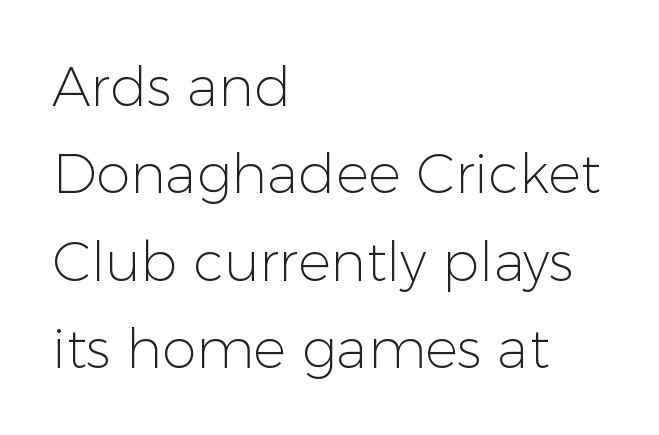
The image shows 55 px light sans-serif type, upright; set left-aligned, normal line spacing (1.59x), normal letter spacing, not underlined; low stroke contrast and a medium x-height.
